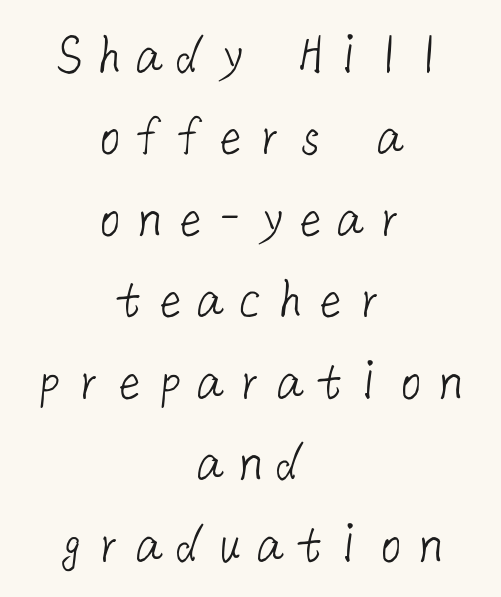
Honestly, there is no underline to notice here at all. This sample keeps an unexceptional amount of space between lines. The letterforms sit at book weight or below. Line starts and ends both wander, symmetrically. Does the type have serifs? No, each stem ends abruptly.
